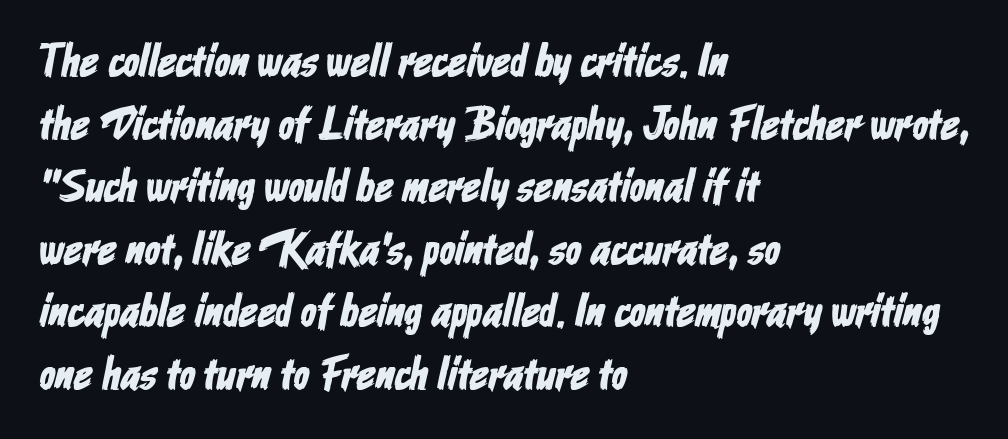
Think of a printed novel: that variable character pitch is what you see here. The strip under each line holds only bare page. The paragraph shown leans on its left margin. Grotesque or geometric, the face here clearly has no serifs.
